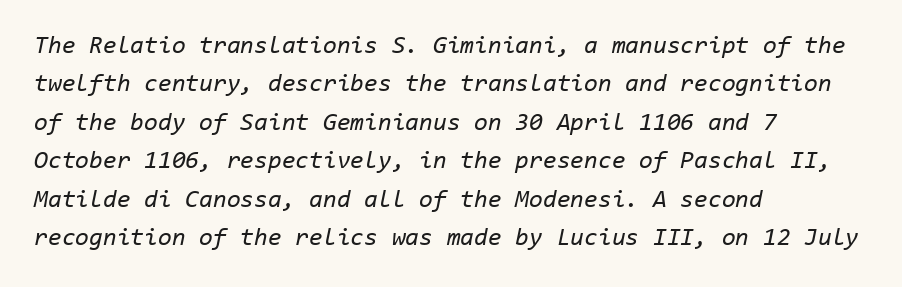
The rows are spaced the way most documents space them. Visually the block forms a straight wall on the left and a jagged coastline on the right. A quiet, ordinary-to-light weight characterises the typeface. Words float on clear page, feet unadorned. Between one letter and the next there's only the usual sliver of space.
